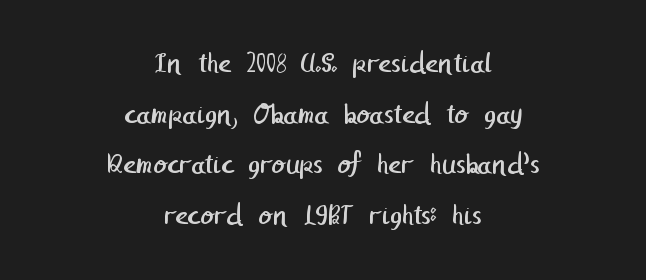
The image shows 31 px regular-weight sans-serif type; set centered, normal line spacing (1.63x), normal letter spacing, not underlined; low stroke contrast and a medium x-height.
